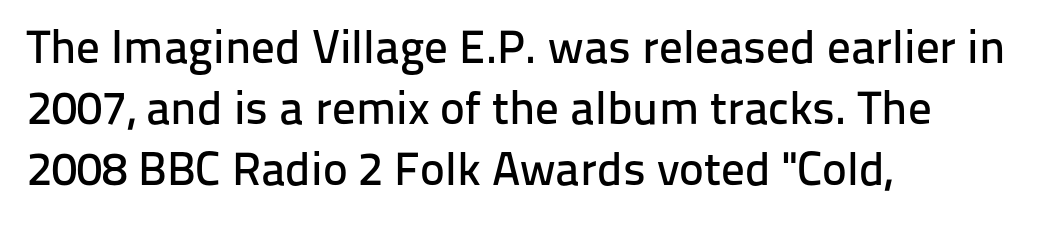
{"serif": "no", "italic": "no", "width": "normal", "stroke_contrast": "low", "x_height": "medium", "monospaced": "no", "underline": "no", "align": "left", "line_spacing": "normal", "line_spacing_ratio": 1.3, "letter_spacing": "normal", "letter_spacing_em": 0.0, "glyph_px": 47}
